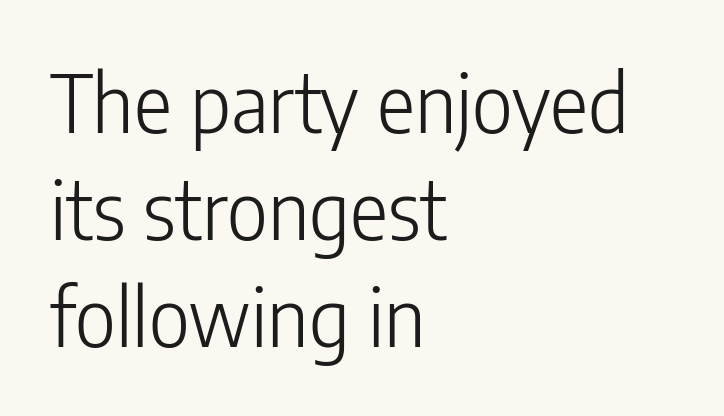
The image shows 80 px light, condensed sans-serif type, upright; set left-aligned, normal line spacing (1.34x), normal letter spacing, not underlined; low stroke contrast and a medium x-height.
